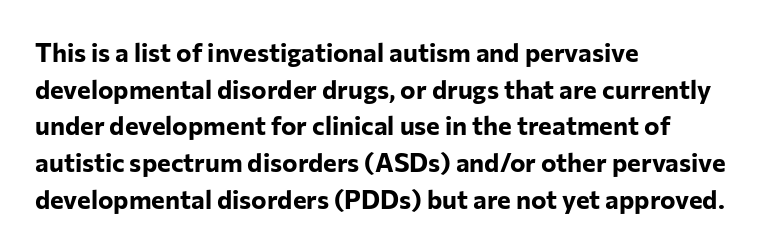
Q: Is the text bold? A: Yes.
Q: Is the text italic (slanted)? A: No, it is upright.
Q: Is the text underlined? A: No.
Q: How is the paragraph aligned? A: Left-aligned.
Q: Is the spacing between letters normal or unusually wide? A: Normal.
Q: Is the spacing between lines tight, normal or loose? A: Normal.
